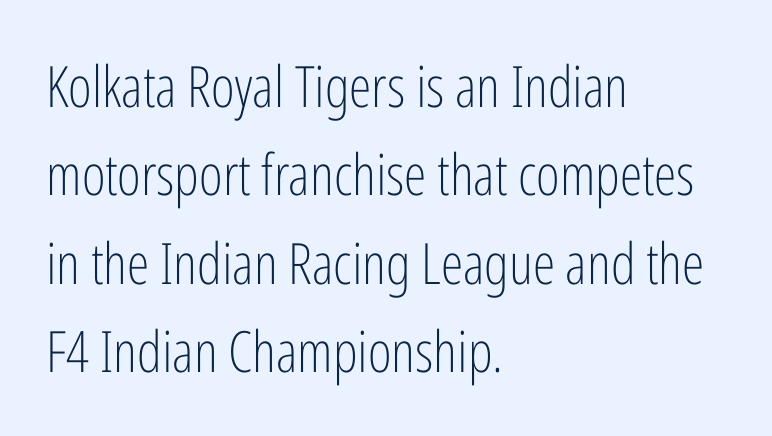
The image shows 57 px light, condensed sans-serif type, upright; set left-aligned, normal line spacing (1.55x), normal letter spacing, not underlined; low stroke contrast and a medium x-height.
